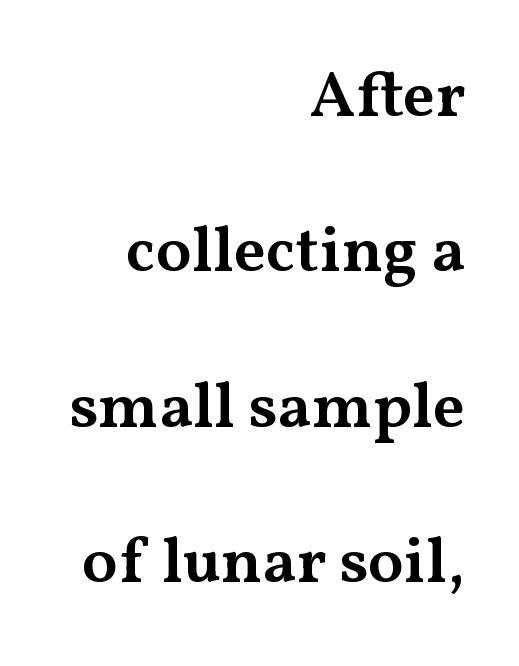
Is this a sans? No — the strokes have serifs. A flush-right, rag-left setting is used for this passage. Tracking value appears to be zero — textbook default spacing. Here the designer chose a conventional face with non-uniform glyph widths. The lettering holds an erect, upright posture throughout.
